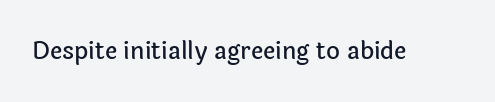
Observe the ordinary spacing: letters are neighbours, not strangers. Underline: absent. Rendered with straight, roman letterforms.
